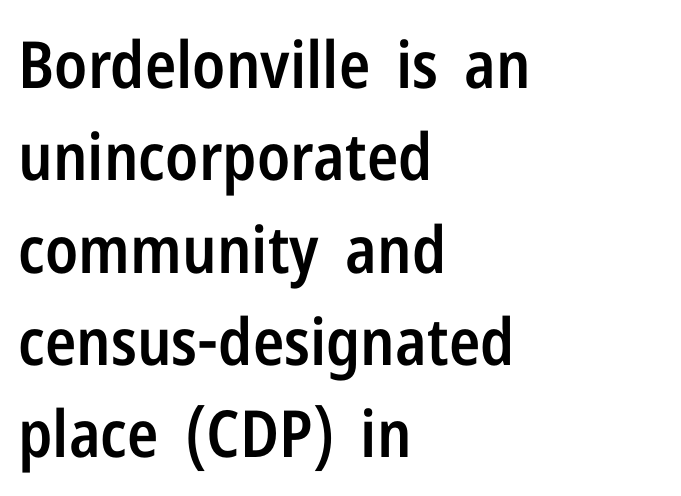
Serifs: no, the terminals of the letterforms are clean. A classic flush-left, rag-right setting is used for this passage. Its strokes are somewhat broadened, the hallmark of semibold type. The foot of each line stays bare and open. This sample keeps an unexceptional amount of space between lines.
